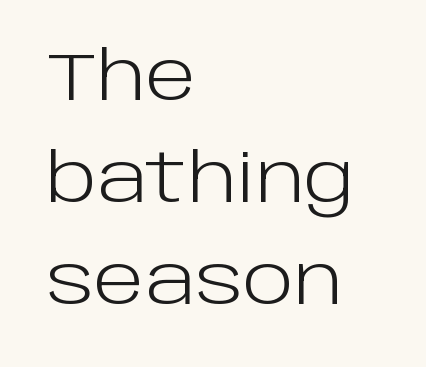
The gap between lines stays unmarked. Teacher's note: observe the even left margin — that is flush-left alignment. Does the type have serifs? No, each stem ends abruptly. Designer's note — italics off, roman on. The font sits on the lighter half of the weight spectrum, regular included.
